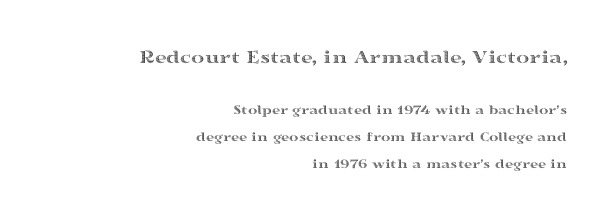
The image shows 20 px text type, upright; set right-aligned, loose line spacing (1.93x), normal letter spacing, not underlined; the first (top) block is 1.43x larger.
